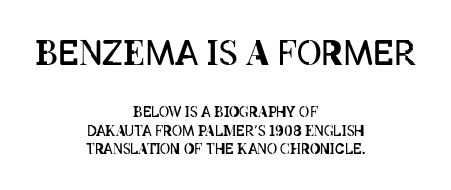
Q: Is the text bold? A: No.
Q: Is the text italic (slanted)? A: No, it is upright.
Q: Is the text underlined? A: No.
Q: How is the paragraph aligned? A: Centered.
Q: Is the spacing between letters normal or unusually wide? A: Normal.
Q: Is the spacing between lines tight, normal or loose? A: Normal.
Q: Which block of text is set in a larger size, the first (top) or the second (bottom)? A: The first (top) one.
Q: Width (condensed, normal, or wide)? A: Condensed.
Q: Stroke contrast? A: Low.
Q: x-height? A: Large.
Q: Monospaced? A: No.
